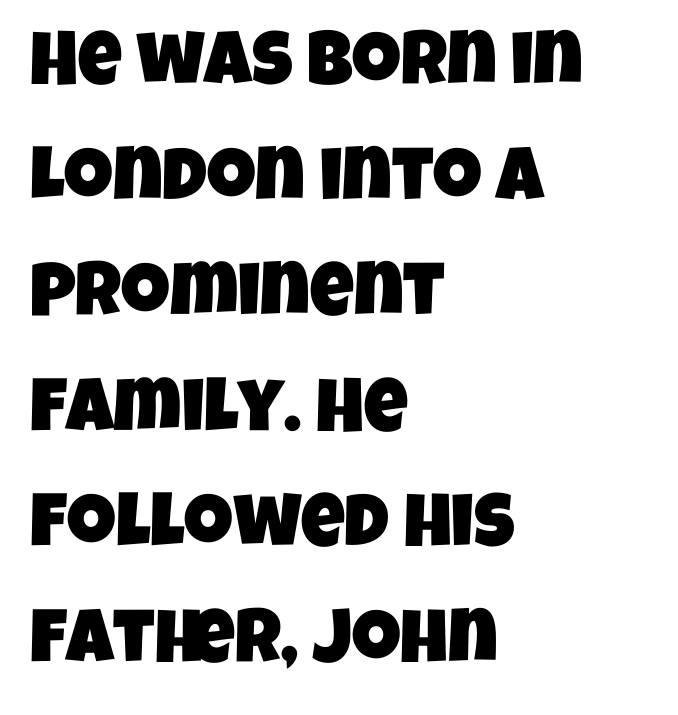
The image shows 76 px condensed sans-serif type; set left-aligned, normal line spacing (1.52x), normal letter spacing, not underlined; low stroke contrast and a large x-height.
